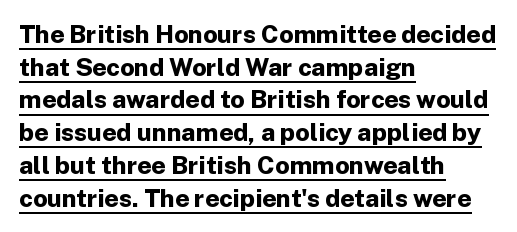
The image shows 25 px bold type, upright; set left-aligned, normal line spacing (1.31x), normal letter spacing, underlined.
